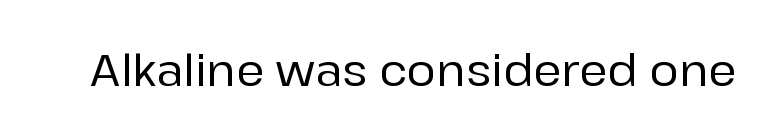
Q: Is the text italic (slanted)? A: No, it is upright.
Q: Is the typeface a serif or a sans-serif typeface? A: Sans-serif.
Q: Is the text underlined? A: No.
Q: Is the spacing between letters normal or unusually wide? A: Normal.
Q: Width (condensed, normal, or wide)? A: Normal.
Q: Stroke contrast? A: Low.
Q: x-height? A: Medium.
Q: Monospaced? A: No.
